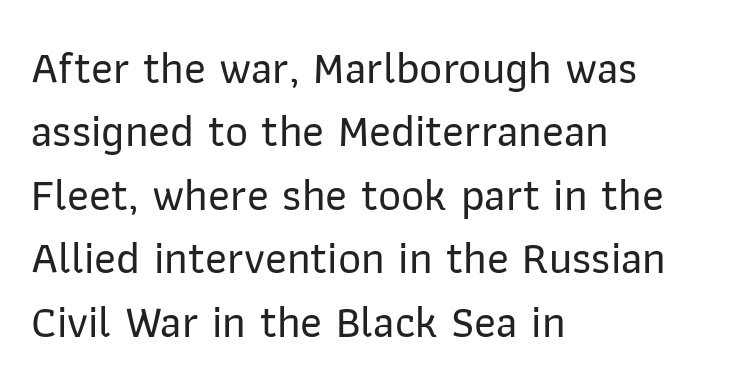
{"serif": "no", "italic": "no", "width": "normal", "stroke_contrast": "low", "x_height": "medium", "monospaced": "no", "underline": "no", "align": "left", "line_spacing": "normal", "line_spacing_ratio": 1.41, "letter_spacing": "normal", "letter_spacing_em": 0.0, "glyph_px": 45}
